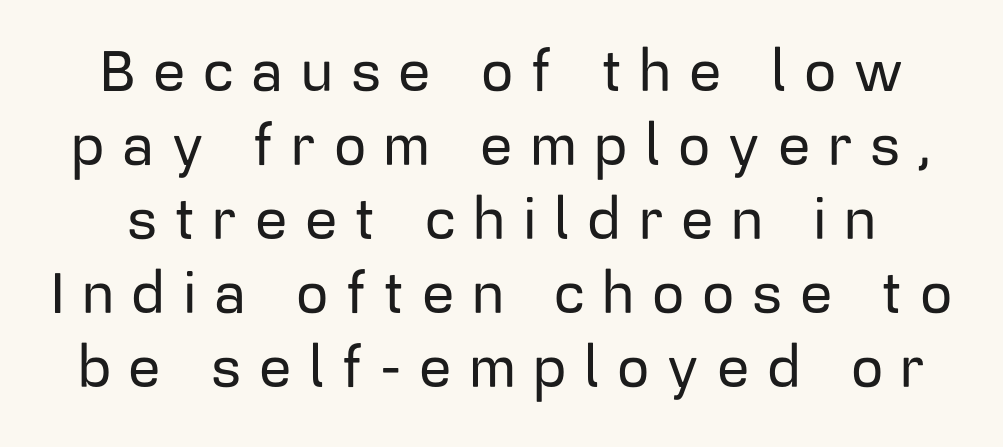
The image shows 57 px sans-serif type, upright; set normal line spacing (1.3x), unusually wide letter spacing (+0.31 em), not underlined; low stroke contrast and a medium x-height.
